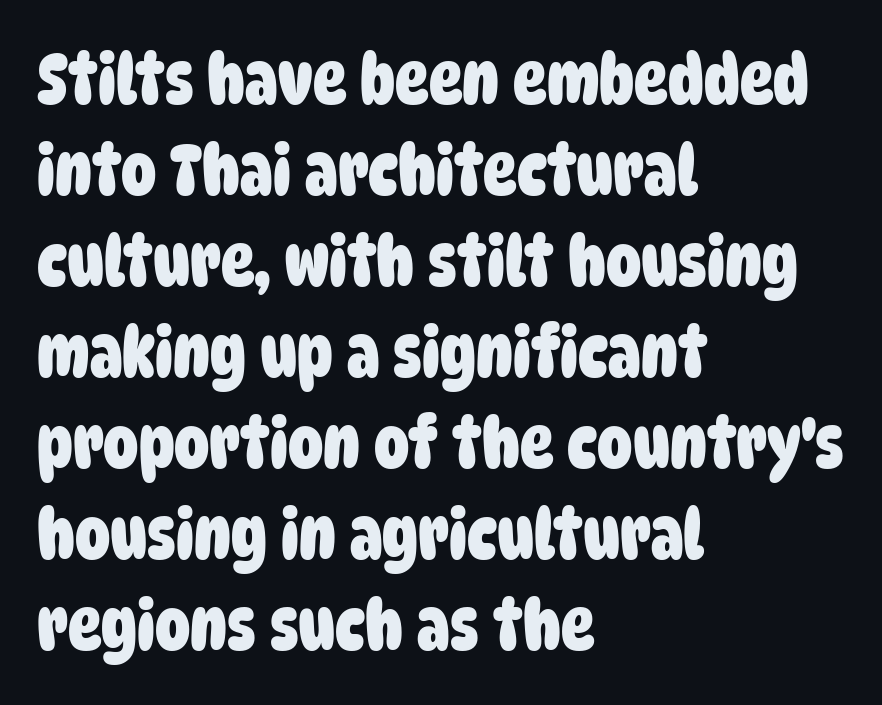
{"serif": "no", "bold": "yes", "weight": "heavy", "width": "condensed", "stroke_contrast": "low", "x_height": "large", "monospaced": "no", "underline": "no", "align": "left", "line_spacing": "normal", "line_spacing_ratio": 1.3, "letter_spacing": "normal", "letter_spacing_em": 0.0, "glyph_px": 70}
